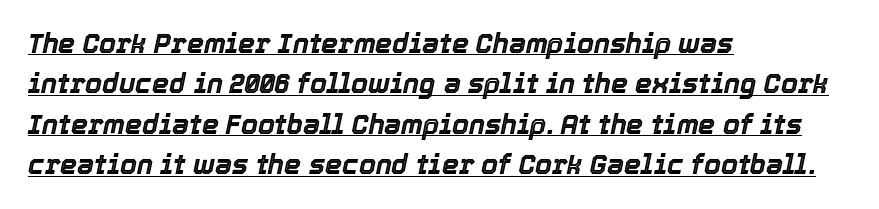
{"italic": "yes", "lean": "right", "slant_degrees": 12, "underline": "yes", "align": "left", "line_spacing": "normal", "line_spacing_ratio": 1.5, "letter_spacing": "normal", "letter_spacing_em": 0.0, "glyph_px": 27}
